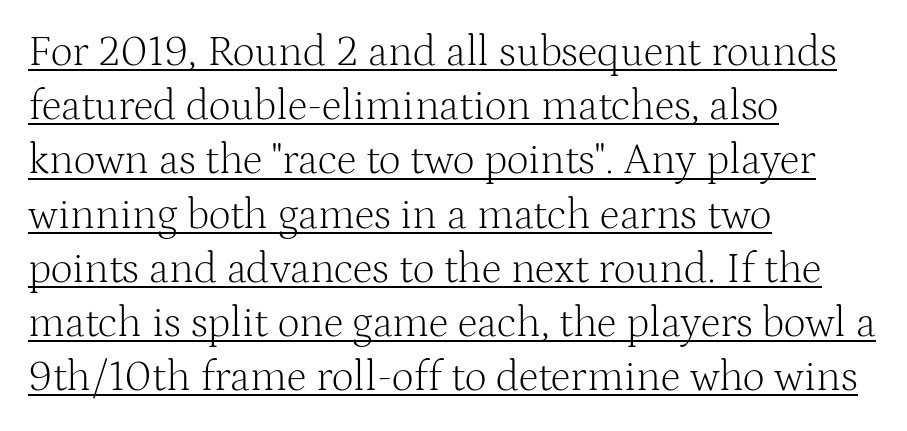
{"serif": "yes", "italic": "no", "bold": "no", "weight": "light", "width": "normal", "stroke_contrast": "medium", "x_height": "medium", "monospaced": "no", "underline": "yes", "align": "left", "line_spacing": "normal", "line_spacing_ratio": 1.26, "letter_spacing": "normal", "letter_spacing_em": 0.0, "glyph_px": 43}
